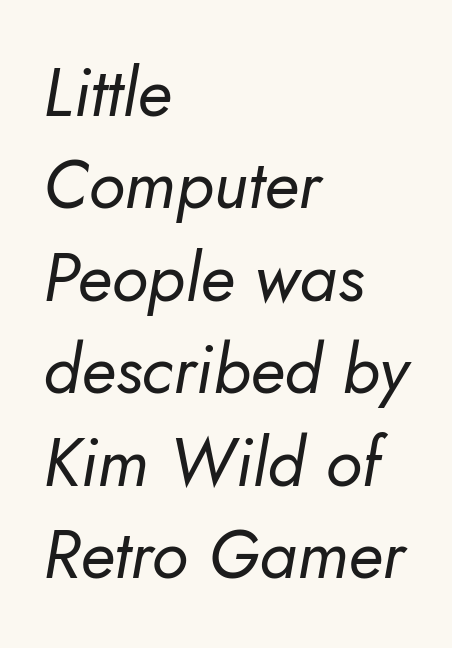
{"italic": "yes", "lean": "right", "slant_degrees": 10, "bold": "no", "weight": "regular", "width": "normal", "stroke_contrast": "low", "x_height": "small", "monospaced": "no", "underline": "no", "align": "left", "line_spacing": "normal", "line_spacing_ratio": 1.36, "letter_spacing": "normal", "letter_spacing_em": 0.0, "glyph_px": 68}
